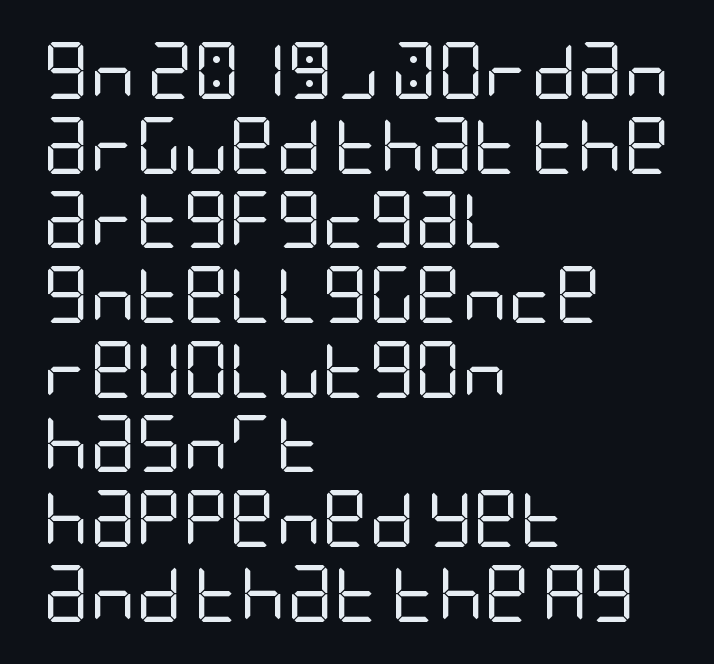
{"serif": "no", "italic": "no", "bold": "no", "weight": "regular", "width": "condensed", "stroke_contrast": "low", "x_height": "large", "underline": "no", "align": "left", "line_spacing": "normal", "line_spacing_ratio": 1.31, "letter_spacing": "normal", "letter_spacing_em": 0.0, "glyph_px": 57}
